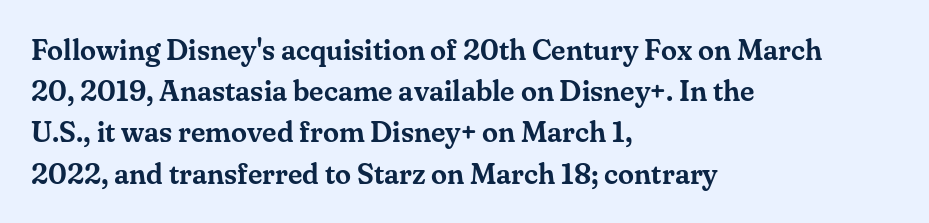
If you drew a line through each stem, it would be perfectly vertical. Left-aligned paragraph, ragged on the right. The passage shown has conventional tracking throughout. Honestly, the row spacing looks completely unremarkable.
